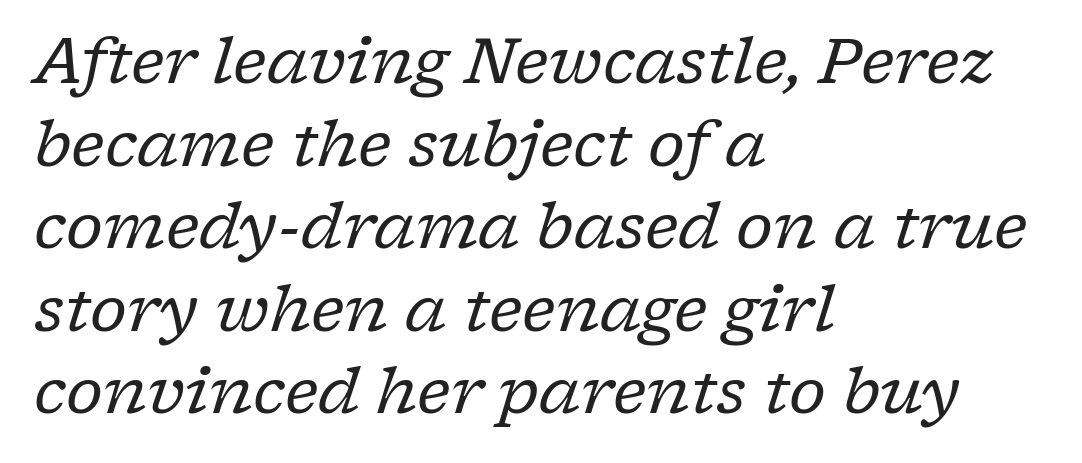
Q: Is the text bold? A: No.
Q: Is the text italic (slanted)? A: Yes, it leans right by about 17 degrees.
Q: Is the typeface a serif or a sans-serif typeface? A: Serif.
Q: Is the text underlined? A: No.
Q: How is the paragraph aligned? A: Left-aligned.
Q: Is the spacing between letters normal or unusually wide? A: Normal.
Q: Is the spacing between lines tight, normal or loose? A: Normal.
Q: Width (condensed, normal, or wide)? A: Normal.
Q: Stroke contrast? A: Low.
Q: x-height? A: Medium.
Q: Monospaced? A: No.
